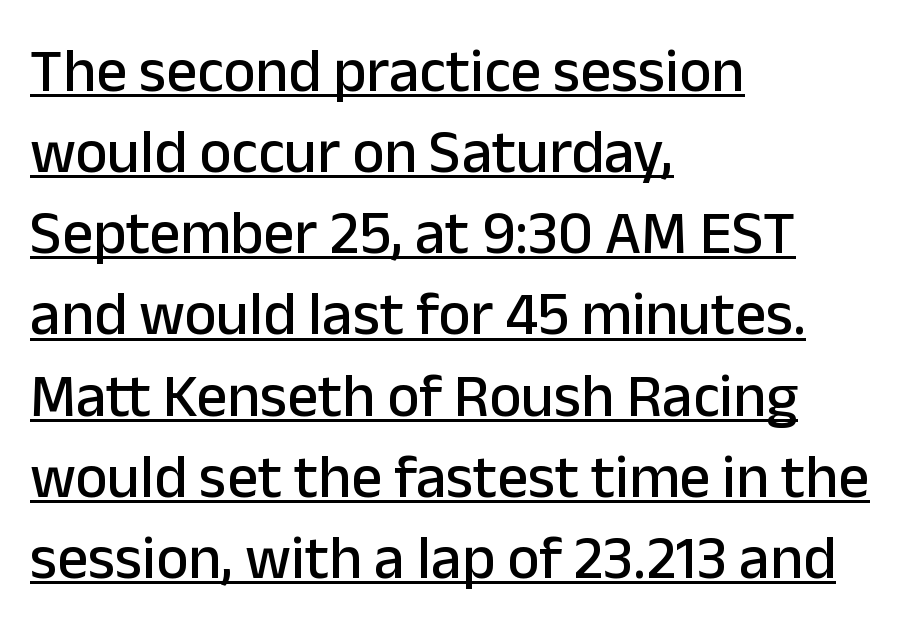
Do the letters lean? They stand straight. Evenly set lines give the paragraph a standard silhouette. These lines are rendered in a variable-pitch font. Visually the block forms a straight wall on the left and a jagged coastline on the right. How are the letters spaced? Ordinarily, with no added tracking.
